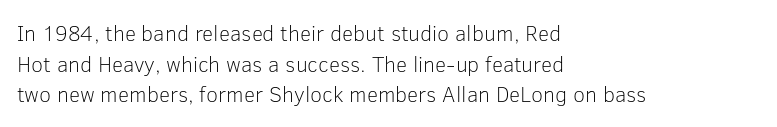
Q: Is the text bold? A: No.
Q: Is the text italic (slanted)? A: No, it is upright.
Q: Is the text underlined? A: No.
Q: How is the paragraph aligned? A: Left-aligned.
Q: Is the spacing between letters normal or unusually wide? A: Normal.
Q: Is the spacing between lines tight, normal or loose? A: Normal.
